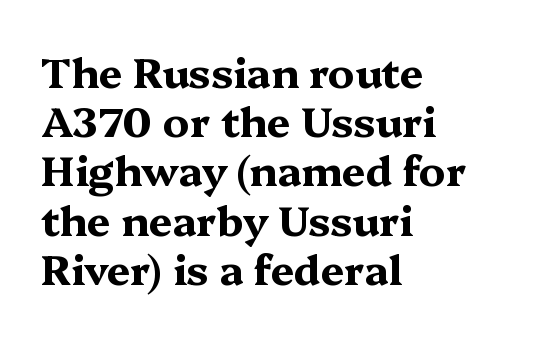
Q: Is the text bold? A: Yes.
Q: Is the text italic (slanted)? A: No, it is upright.
Q: Is the typeface a serif or a sans-serif typeface? A: Serif.
Q: Is the text underlined? A: No.
Q: How is the paragraph aligned? A: Left-aligned.
Q: Is the spacing between letters normal or unusually wide? A: Normal.
Q: Width (condensed, normal, or wide)? A: Wide.
Q: Stroke contrast? A: Medium.
Q: x-height? A: Medium.
Q: Monospaced? A: No.
